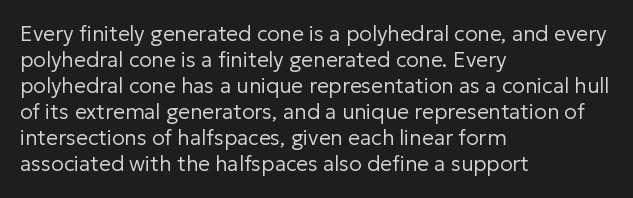
Q: Is the text bold? A: No.
Q: Is the text italic (slanted)? A: No, it is upright.
Q: Is the text underlined? A: No.
Q: How is the paragraph aligned? A: Left-aligned.
Q: Is the spacing between letters normal or unusually wide? A: Normal.
